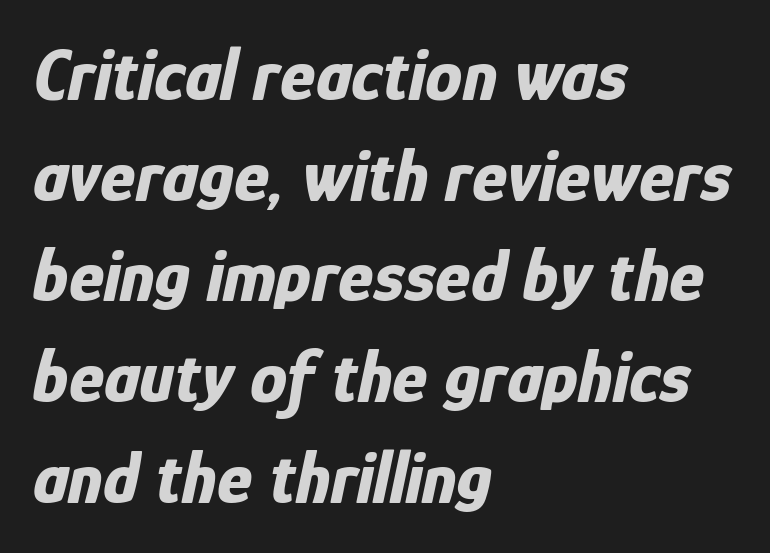
The image shows 74 px bold, condensed type, italic (leaning right); set left-aligned, normal line spacing (1.36x), normal letter spacing, not underlined; low stroke contrast and a medium x-height.
